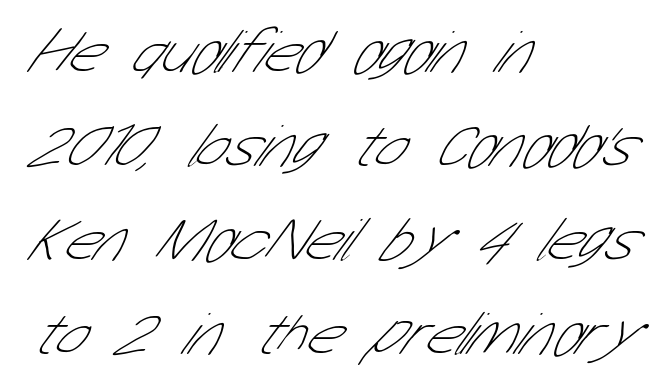
The rendering anchors every line to the left-hand side. The characters display no serif detailing; their extremities are plain. The characters are drawn with everyday or finer stroke widths. You could not count columns in this text — the font is proportionally spaced. The glyphs are unaccompanied by any horizontal stroke below them. Honestly, the row spacing looks completely unremarkable.
